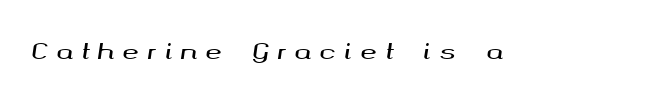
The image shows 22 px text type, italic (leaning right); set unusually wide letter spacing (+0.38 em), not underlined.
